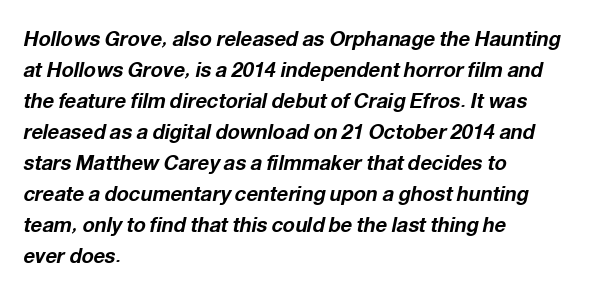
{"italic": "yes", "lean": "right", "slant_degrees": 12, "bold": "yes", "underline": "no", "align": "left", "line_spacing": "normal", "line_spacing_ratio": 1.55, "letter_spacing": "normal", "letter_spacing_em": 0.0, "glyph_px": 20}
